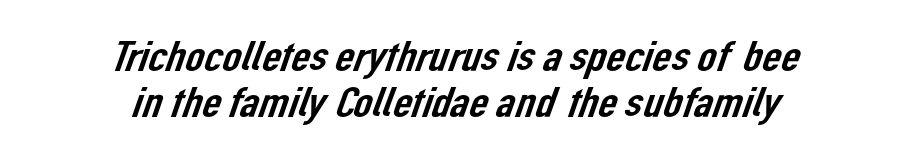
The image shows 42 px sans-serif type; set centered, tight line spacing (1.09x), normal letter spacing, not underlined; low stroke contrast and a medium x-height.
